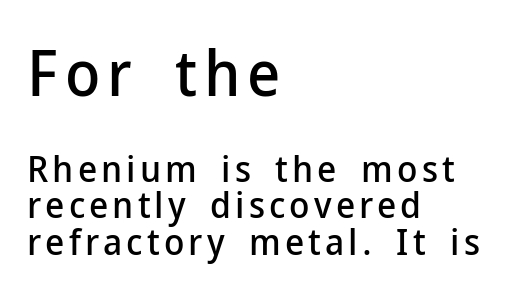
The image shows 64 px sans-serif type, upright; set left-aligned, tight line spacing (0.99x), not underlined; the first (top) block is 1.73x larger; low stroke contrast and a medium x-height.
